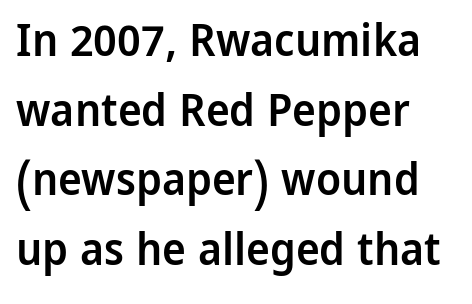
Q: Is the text bold? A: Semi-bold.
Q: Is the text italic (slanted)? A: No, it is upright.
Q: Is the typeface a serif or a sans-serif typeface? A: Sans-serif.
Q: Is the text underlined? A: No.
Q: How is the paragraph aligned? A: Left-aligned.
Q: Is the spacing between letters normal or unusually wide? A: Normal.
Q: Is the spacing between lines tight, normal or loose? A: Normal.
Q: Width (condensed, normal, or wide)? A: Normal.
Q: Stroke contrast? A: Low.
Q: x-height? A: Medium.
Q: Monospaced? A: No.
